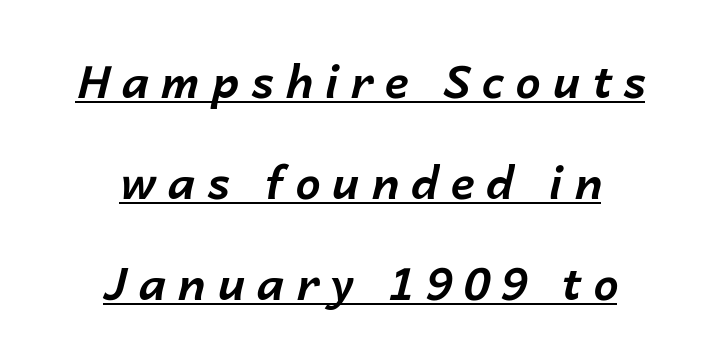
Is this a fixed-width face? No — the glyphs have proportional, varying widths. Is there much room between lines? Yes — plenty of vertical air separates them. Each line is balanced around a shared central axis. In terms of letterspacing, this is a distinctly airy, spread setting.
